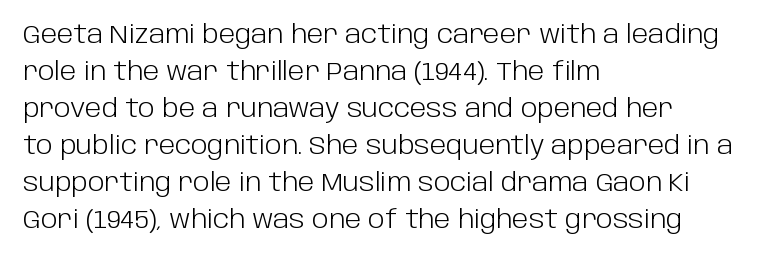
A typesetter would call this leading conventional body-copy spacing. Descender tails drop into unmarked territory. Visually the block forms a straight wall on the left and a jagged coastline on the right. Do the letters lean? They stand straight.
